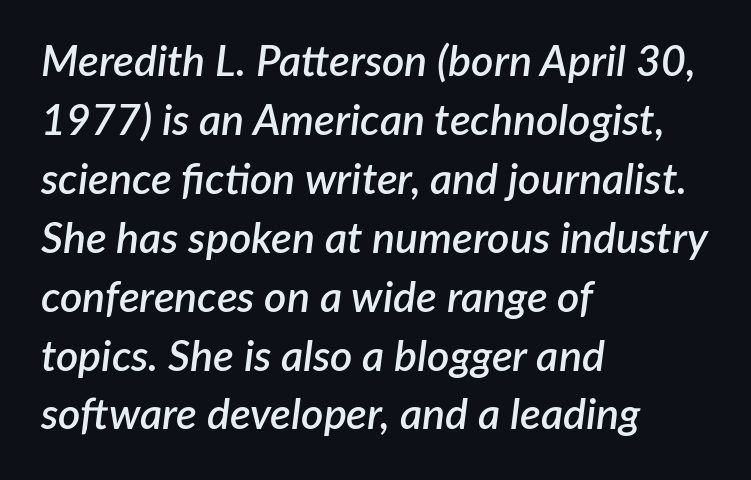
Q: Is the text bold? A: Semi-bold.
Q: Is the text italic (slanted)? A: Yes, it leans right by about 7 degrees.
Q: Is the text underlined? A: No.
Q: How is the paragraph aligned? A: Left-aligned.
Q: Is the spacing between letters normal or unusually wide? A: Normal.
Q: Is the spacing between lines tight, normal or loose? A: Normal.
Q: Width (condensed, normal, or wide)? A: Normal.
Q: Stroke contrast? A: Low.
Q: x-height? A: Medium.
Q: Monospaced? A: No.
